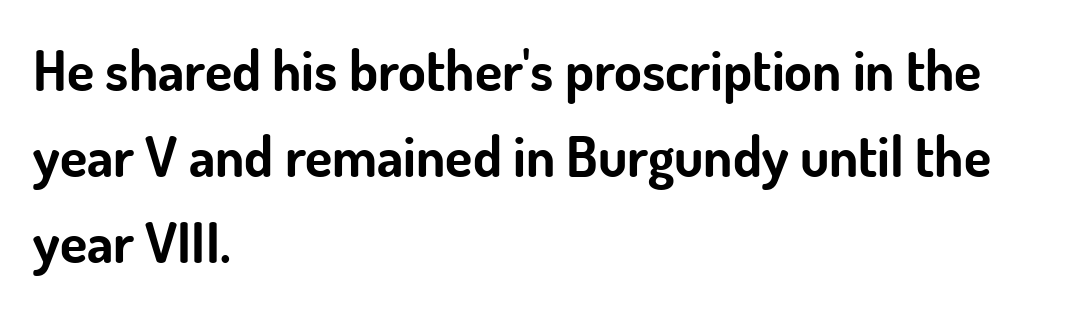
The image shows 56 px bold sans-serif type, upright; set left-aligned, normal line spacing (1.54x), normal letter spacing, not underlined; low stroke contrast and a small x-height.
